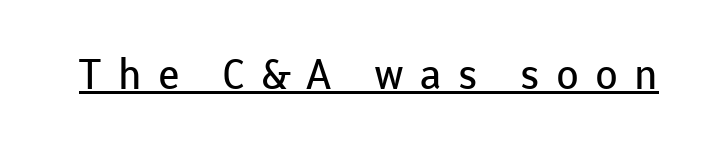
Q: Is the text bold? A: No.
Q: Is the text italic (slanted)? A: No, it is upright.
Q: Is the typeface a serif or a sans-serif typeface? A: Sans-serif.
Q: Is the text underlined? A: Yes.
Q: Is the spacing between letters normal or unusually wide? A: Unusually wide.
Q: Width (condensed, normal, or wide)? A: Normal.
Q: Stroke contrast? A: Low.
Q: x-height? A: Medium.
Q: Monospaced? A: No.
